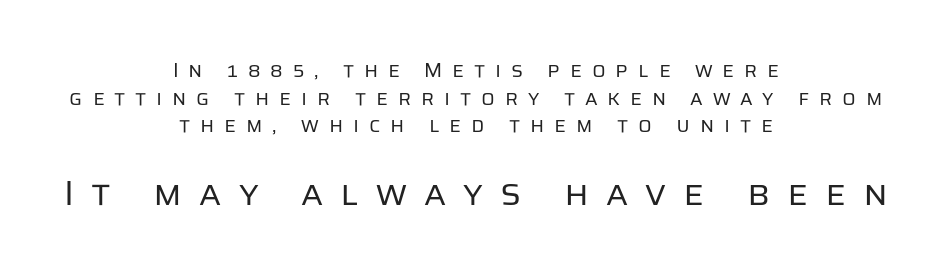
The image shows 35 px regular-weight sans-serif type, upright; set centered, normal line spacing (1.38x), unusually wide letter spacing (+0.49 em), not underlined; the second (bottom) block is 1.75x larger; low stroke contrast and a large x-height.
